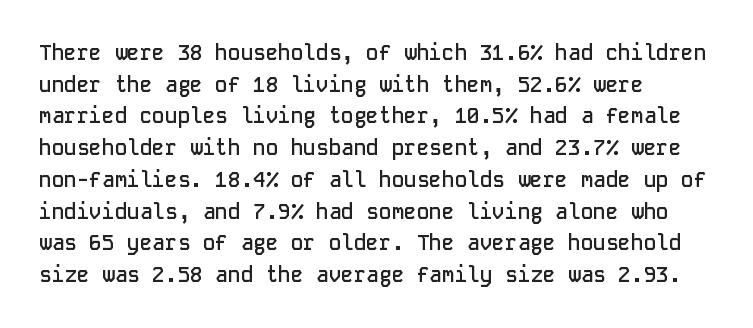
The image shows 21 px text type, upright; set left-aligned, normal line spacing (1.51x), normal letter spacing, not underlined.
